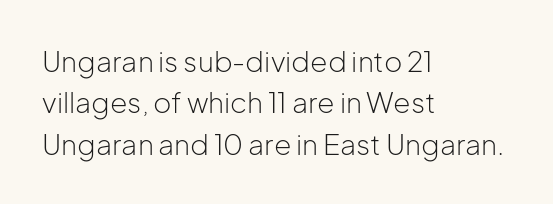
Q: Is the text bold? A: No.
Q: Is the text italic (slanted)? A: No, it is upright.
Q: Is the typeface a serif or a sans-serif typeface? A: Sans-serif.
Q: Is the text underlined? A: No.
Q: How is the paragraph aligned? A: Left-aligned.
Q: Is the spacing between letters normal or unusually wide? A: Normal.
Q: Is the spacing between lines tight, normal or loose? A: Normal.
Q: Width (condensed, normal, or wide)? A: Normal.
Q: Stroke contrast? A: Low.
Q: x-height? A: Medium.
Q: Monospaced? A: No.
